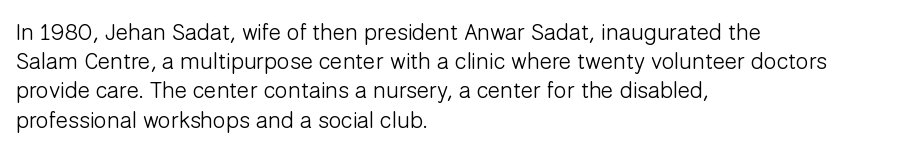
The image shows 23 px text type, upright; set left-aligned, normal line spacing (1.27x), normal letter spacing, not underlined.
